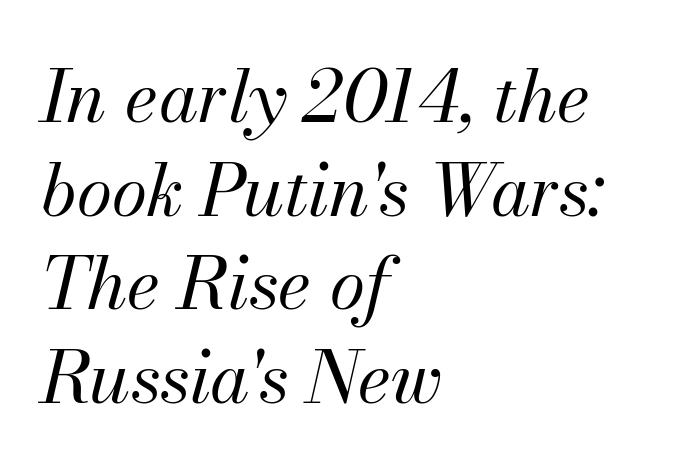
{"italic": "yes", "lean": "right", "slant_degrees": 13, "bold": "no", "weight": "regular", "width": "normal", "stroke_contrast": "medium", "x_height": "small", "monospaced": "no", "underline": "no", "align": "left", "line_spacing": "normal", "line_spacing_ratio": 1.3, "letter_spacing": "normal", "letter_spacing_em": 0.0, "glyph_px": 72}
